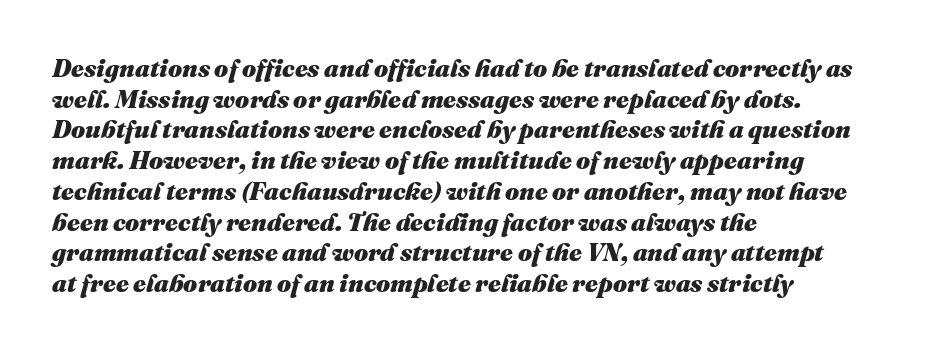
{"italic": "yes", "lean": "right", "slant_degrees": 16, "bold": "yes", "underline": "no", "align": "left", "line_spacing_ratio": 1.23, "letter_spacing": "normal", "letter_spacing_em": 0.0, "glyph_px": 25}
